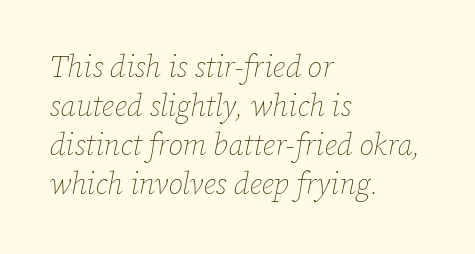
{"italic": "yes", "lean": "right", "slant_degrees": 12, "bold": "no", "weight": "thin", "width": "normal", "stroke_contrast": "low", "x_height": "medium", "monospaced": "no", "underline": "no", "align": "left", "line_spacing": "normal", "line_spacing_ratio": 1.3, "letter_spacing": "normal", "letter_spacing_em": 0.0, "glyph_px": 30}
